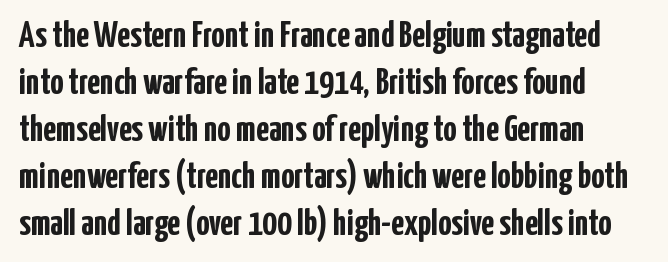
Has an underline been added? It has not. Each word holds together tightly as a unit, with standard inter-letter gaps. Each new line begins a customary step beneath the previous one. Weight: bold. Looks like regular typesetting: each glyph gets only the width it needs.
